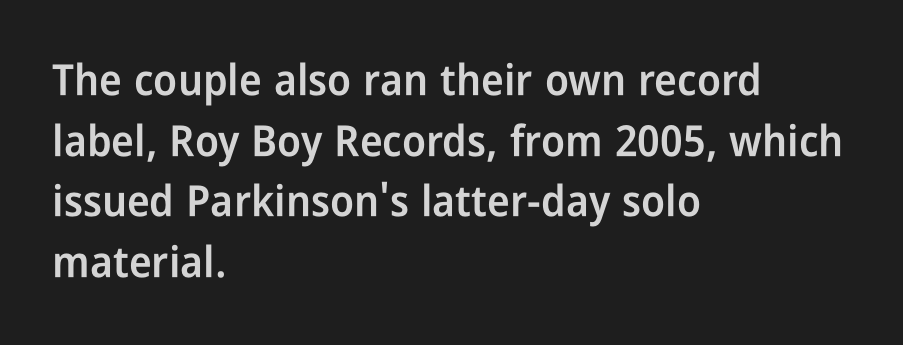
Q: Is the text bold? A: Semi-bold.
Q: Is the text italic (slanted)? A: No, it is upright.
Q: Is the typeface a serif or a sans-serif typeface? A: Sans-serif.
Q: Is the text underlined? A: No.
Q: How is the paragraph aligned? A: Left-aligned.
Q: Is the spacing between letters normal or unusually wide? A: Normal.
Q: Is the spacing between lines tight, normal or loose? A: Normal.
Q: Width (condensed, normal, or wide)? A: Condensed.
Q: Stroke contrast? A: Low.
Q: x-height? A: Medium.
Q: Monospaced? A: No.
